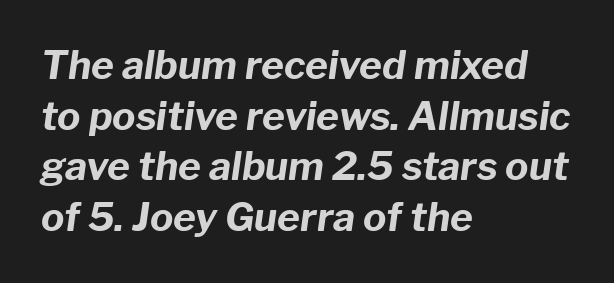
The image shows 39 px bold type, italic (leaning right); set left-aligned, normal line spacing (1.3x), normal letter spacing, not underlined; low stroke contrast and a medium x-height.
